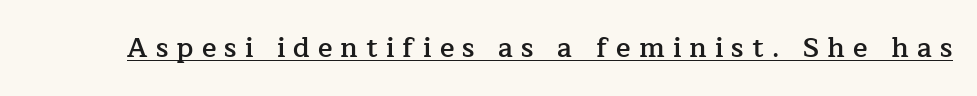
Q: Is the text bold? A: Semi-bold.
Q: Is the text italic (slanted)? A: No, it is upright.
Q: Is the text underlined? A: Yes.
Q: Is the spacing between letters normal or unusually wide? A: Unusually wide.
